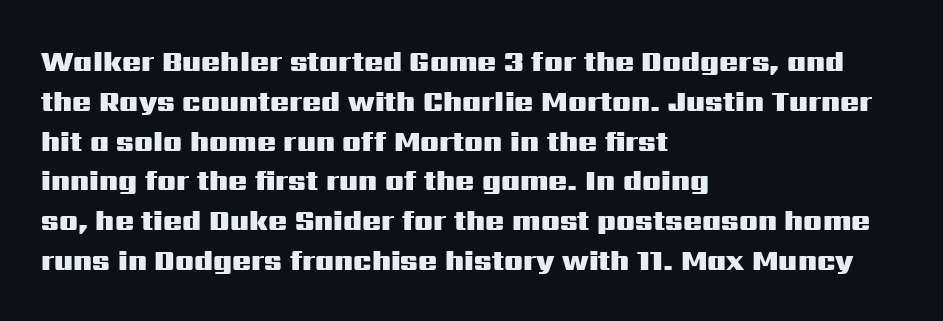
{"serif": "no", "italic": "no", "bold": "yes", "weight": "heavy", "width": "wide", "stroke_contrast": "medium", "x_height": "medium", "monospaced": "no", "underline": "no", "align": "left", "line_spacing": "normal", "line_spacing_ratio": 1.42, "letter_spacing": "normal", "letter_spacing_em": 0.0, "glyph_px": 28}
